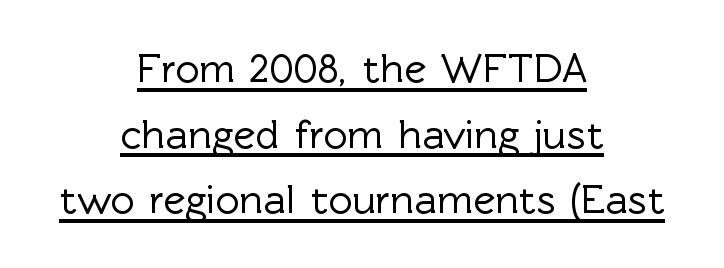
The image shows 42 px sans-serif type, upright; set centered, normal line spacing (1.56x), normal letter spacing, underlined; a medium x-height.
